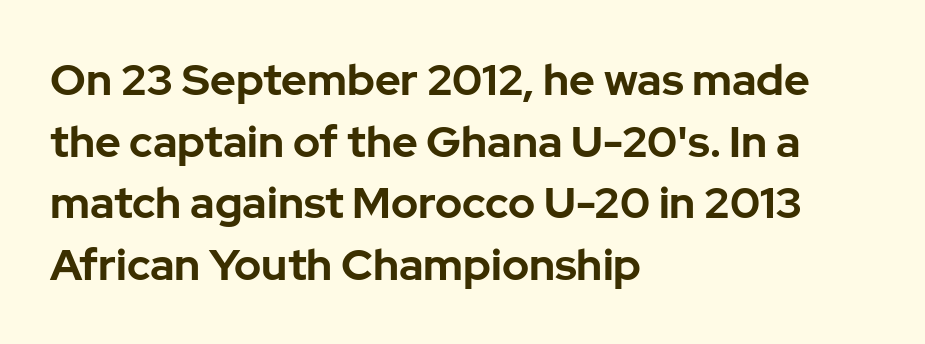
The image shows 44 px bold sans-serif type, upright; set left-aligned, normal line spacing (1.4x), normal letter spacing, not underlined; low stroke contrast and a medium x-height.
